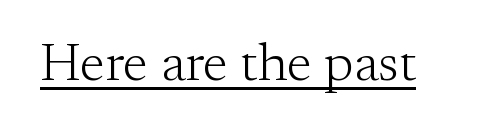
The image shows 54 px light serif type, upright; set normal letter spacing, underlined; medium stroke contrast and a small x-height.
